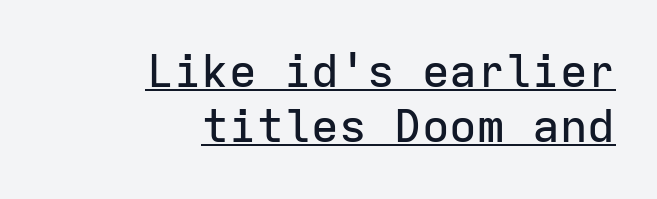
Q: Is the text italic (slanted)? A: No, it is upright.
Q: Is the typeface a serif or a sans-serif typeface? A: Sans-serif.
Q: Is the text underlined? A: Yes.
Q: How is the paragraph aligned? A: Right-aligned.
Q: Is the spacing between letters normal or unusually wide? A: Normal.
Q: Width (condensed, normal, or wide)? A: Normal.
Q: Stroke contrast? A: Low.
Q: x-height? A: Medium.
Q: Monospaced? A: Yes.
